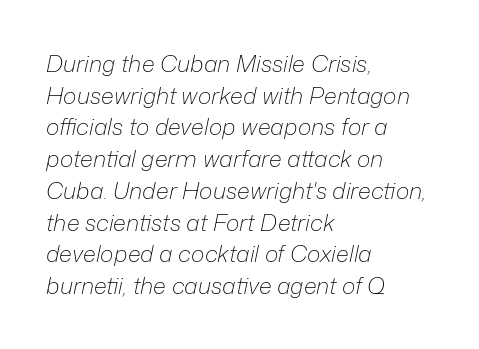
Q: Is the text bold? A: No.
Q: Is the text italic (slanted)? A: Yes, it leans right by about 12 degrees.
Q: Is the text underlined? A: No.
Q: How is the paragraph aligned? A: Left-aligned.
Q: Is the spacing between letters normal or unusually wide? A: Normal.
Q: Is the spacing between lines tight, normal or loose? A: Normal.
